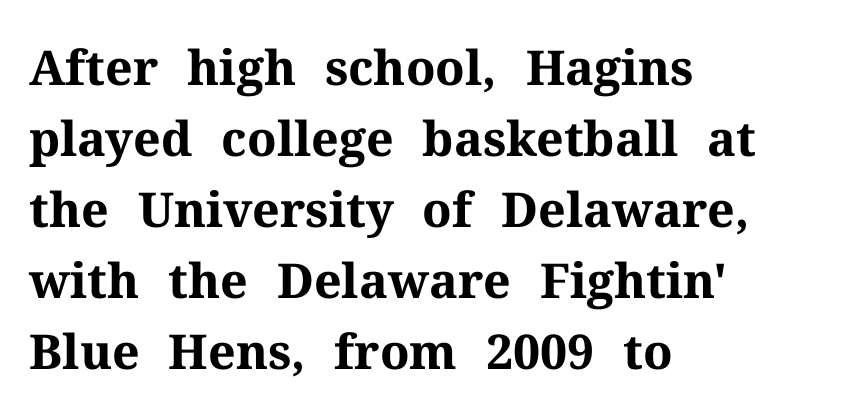
Q: Is the text bold? A: Yes.
Q: Is the text italic (slanted)? A: No, it is upright.
Q: Is the typeface a serif or a sans-serif typeface? A: Serif.
Q: Is the text underlined? A: No.
Q: How is the paragraph aligned? A: Left-aligned.
Q: Is the spacing between letters normal or unusually wide? A: Normal.
Q: Is the spacing between lines tight, normal or loose? A: Normal.
Q: Width (condensed, normal, or wide)? A: Normal.
Q: Stroke contrast? A: Medium.
Q: x-height? A: Medium.
Q: Monospaced? A: No.
